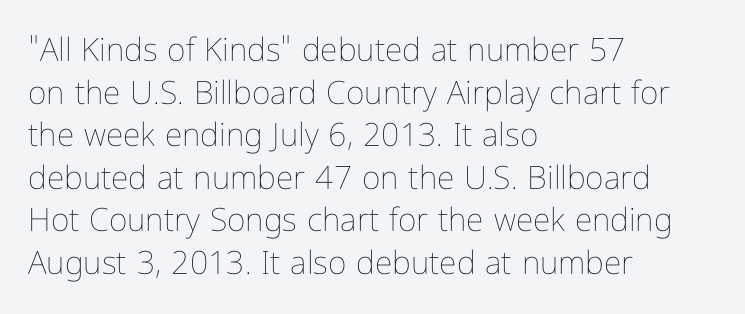
{"italic": "no", "bold": "no", "weight": "thin", "width": "condensed", "stroke_contrast": "low", "x_height": "medium", "monospaced": "no", "underline": "no", "align": "left", "line_spacing": "normal", "line_spacing_ratio": 1.33, "letter_spacing": "normal", "letter_spacing_em": 0.0, "glyph_px": 32}
